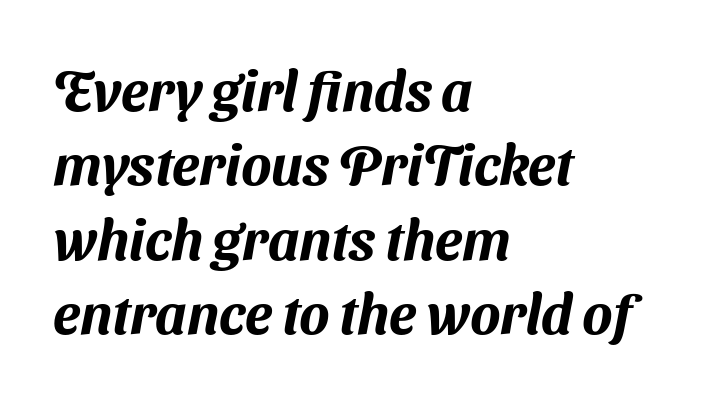
The image shows 56 px sans-serif type; set left-aligned, normal line spacing (1.33x), normal letter spacing, not underlined; medium stroke contrast and a medium x-height.
